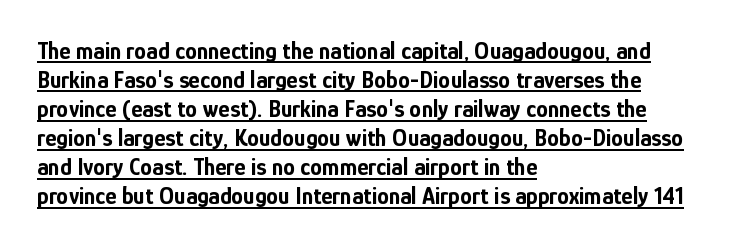
Q: Is the text bold? A: Yes.
Q: Is the text italic (slanted)? A: No, it is upright.
Q: Is the text underlined? A: Yes.
Q: How is the paragraph aligned? A: Left-aligned.
Q: Is the spacing between letters normal or unusually wide? A: Normal.
